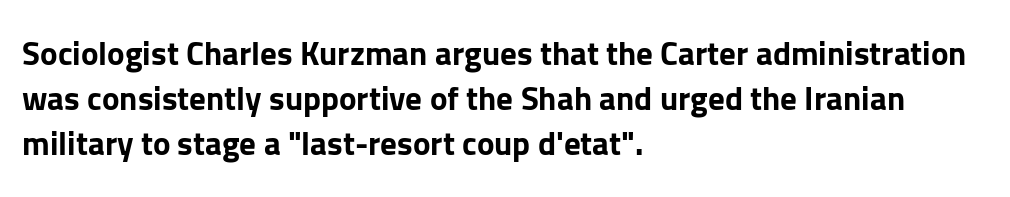
{"serif": "no", "italic": "no", "bold": "yes", "weight": "bold", "width": "normal", "stroke_contrast": "low", "x_height": "medium", "monospaced": "no", "underline": "no", "align": "left", "line_spacing": "normal", "line_spacing_ratio": 1.37, "letter_spacing": "normal", "letter_spacing_em": 0.0, "glyph_px": 33}
